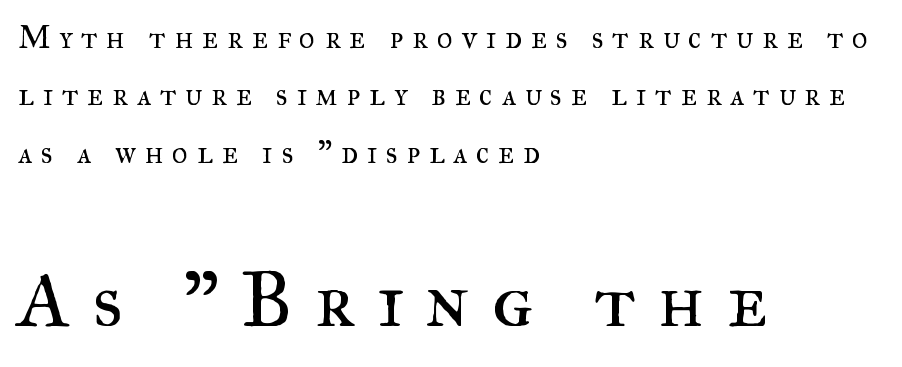
Q: Is the text bold? A: No.
Q: Is the text italic (slanted)? A: No, it is upright.
Q: Is the typeface a serif or a sans-serif typeface? A: Serif.
Q: Is the text underlined? A: No.
Q: How is the paragraph aligned? A: Left-aligned.
Q: Is the spacing between letters normal or unusually wide? A: Unusually wide.
Q: Which block of text is set in a larger size, the first (top) or the second (bottom)? A: The second (bottom) one.
Q: Width (condensed, normal, or wide)? A: Normal.
Q: Stroke contrast? A: Medium.
Q: x-height? A: Small.
Q: Monospaced? A: No.
